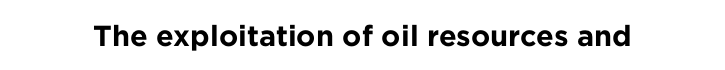
Every stem runs plumb, perpendicular to the baseline. The letters carry no serifs — their stems end cleanly without finishing strokes. The rendering uses natural spacing where letterforms have individual widths. Typographic density is high because the face is bold. Characters follow at the spacing the type designer built in. Any mark beneath the type? The region is blank.
